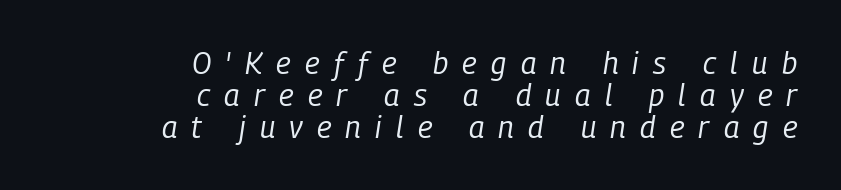
{"italic": "yes", "lean": "right", "slant_degrees": 9, "bold": "no", "weight": "regular", "width": "condensed", "stroke_contrast": "low", "x_height": "medium", "monospaced": "no", "underline": "no", "align": "right", "line_spacing": "tight", "line_spacing_ratio": 1.07, "letter_spacing": "wide", "letter_spacing_em": 0.48, "glyph_px": 30}
